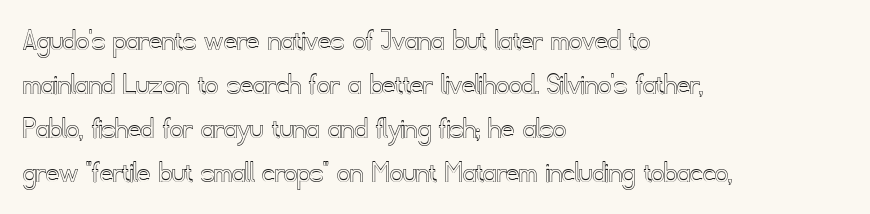
{"italic": "no", "width": "normal", "x_height": "small", "monospaced": "no", "underline": "no", "align": "left", "line_spacing": "normal", "line_spacing_ratio": 1.38, "letter_spacing": "normal", "letter_spacing_em": 0.0, "glyph_px": 32}
